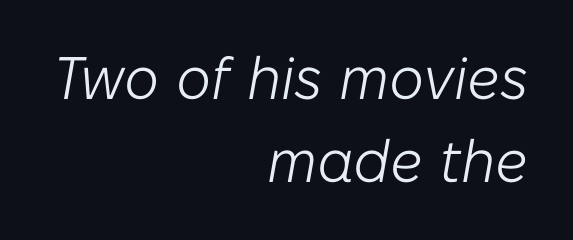
Weight: not bold — regular or lighter. Characters follow at the spacing the type designer built in. It's the slanting kind of type. Normally led — the rows are evenly, conventionally spaced. The passage shown is typed in a proportional face where columns would drift.
